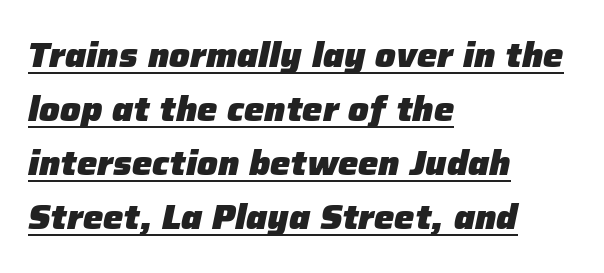
The image shows 34 px heavy type, italic (leaning right); set left-aligned, normal line spacing (1.59x), normal letter spacing, underlined; low stroke contrast and a medium x-height.
